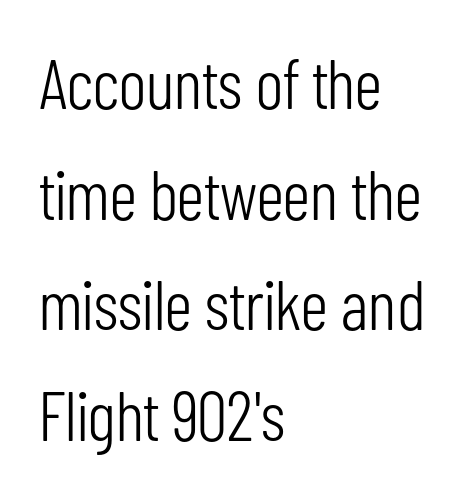
The image shows 70 px light, condensed sans-serif type, upright; set left-aligned, normal line spacing (1.58x), normal letter spacing, not underlined; low stroke contrast and a medium x-height.
